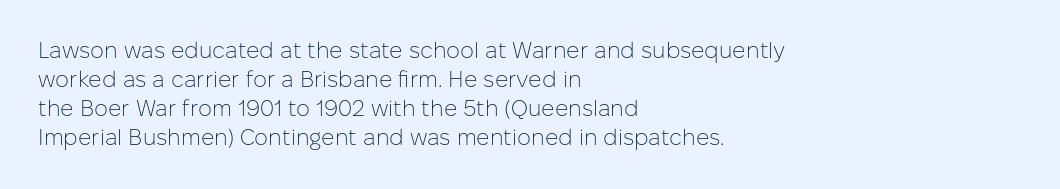
Q: Is the text bold? A: No.
Q: Is the text italic (slanted)? A: No, it is upright.
Q: Is the text underlined? A: No.
Q: How is the paragraph aligned? A: Left-aligned.
Q: Is the spacing between letters normal or unusually wide? A: Normal.
Q: Is the spacing between lines tight, normal or loose? A: Normal.
